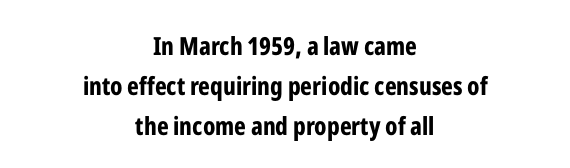
{"italic": "no", "bold": "yes", "underline": "no", "align": "center", "line_spacing": "normal", "line_spacing_ratio": 1.61, "letter_spacing": "normal", "letter_spacing_em": 0.0, "glyph_px": 25}
